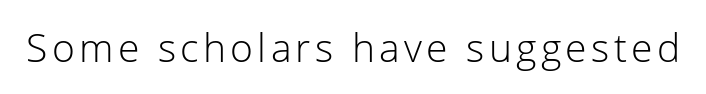
Looks like regular typesetting: each glyph gets only the width it needs. Style check: upright. The strip under each line holds only bare page. Stems and bowls with no extra thickness — not bold. Font category for this specimen: sans-serif.
